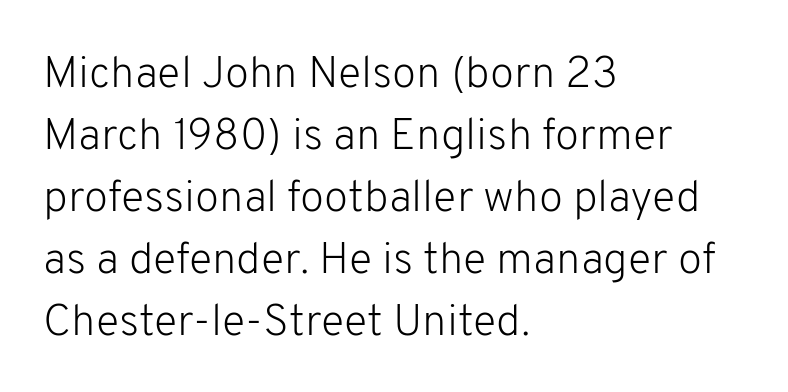
Q: Is the text bold? A: No.
Q: Is the text italic (slanted)? A: No, it is upright.
Q: Is the typeface a serif or a sans-serif typeface? A: Sans-serif.
Q: Is the text underlined? A: No.
Q: How is the paragraph aligned? A: Left-aligned.
Q: Is the spacing between letters normal or unusually wide? A: Normal.
Q: Is the spacing between lines tight, normal or loose? A: Normal.
Q: Width (condensed, normal, or wide)? A: Normal.
Q: Stroke contrast? A: Low.
Q: x-height? A: Medium.
Q: Monospaced? A: No.
